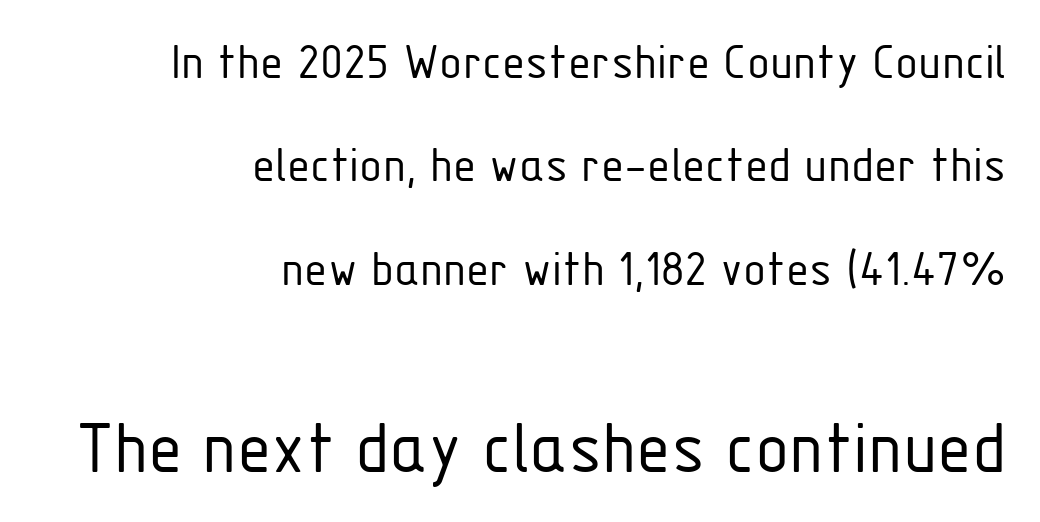
Q: Is the text bold? A: No.
Q: Is the text italic (slanted)? A: No, it is upright.
Q: Is the typeface a serif or a sans-serif typeface? A: Sans-serif.
Q: Is the text underlined? A: No.
Q: How is the paragraph aligned? A: Right-aligned.
Q: Is the spacing between letters normal or unusually wide? A: Normal.
Q: Is the spacing between lines tight, normal or loose? A: Loose.
Q: Which block of text is set in a larger size, the first (top) or the second (bottom)? A: The second (bottom) one.
Q: Width (condensed, normal, or wide)? A: Condensed.
Q: Stroke contrast? A: Low.
Q: x-height? A: Medium.
Q: Monospaced? A: No.
